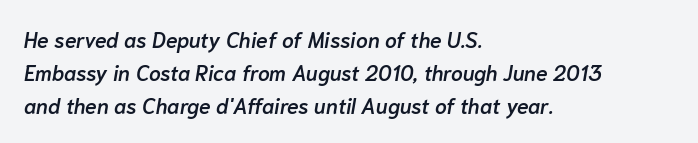
The image shows 21 px text type, italic (leaning right); set left-aligned, normal line spacing (1.57x), normal letter spacing, not underlined.
